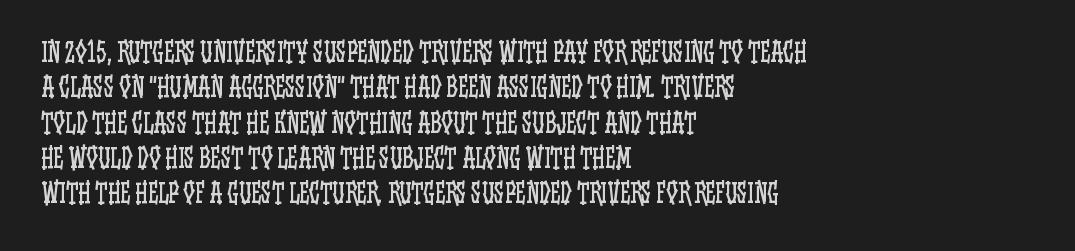
The image shows 26 px text type, upright; set left-aligned, normal line spacing (1.36x), normal letter spacing, not underlined.
